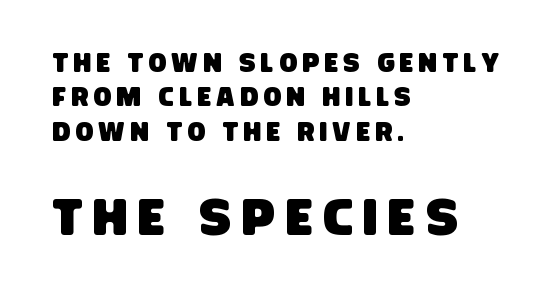
Font category for this specimen: sans-serif. Anything drawn beneath the words? Only blank space. The tracking jumps out immediately: characters are airy and widely separated. If you drew a ruler down the left edge, every line would touch it. Proportional: the letters do not fall into vertical columns. Students, observe: this is what conventionally led text looks like.
